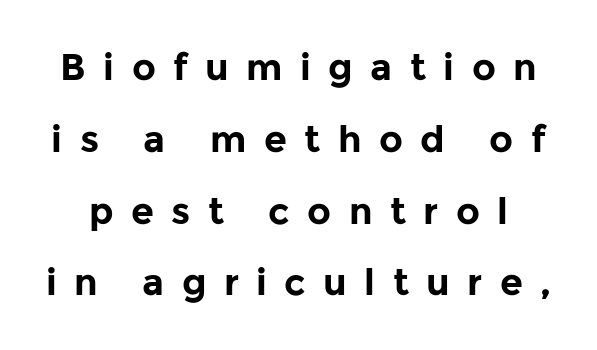
{"serif": "no", "italic": "no", "bold": "yes", "weight": "bold", "width": "normal", "stroke_contrast": "low", "x_height": "medium", "monospaced": "no", "underline": "no", "line_spacing": "loose", "line_spacing_ratio": 1.94, "letter_spacing": "wide", "letter_spacing_em": 0.47, "glyph_px": 37}
